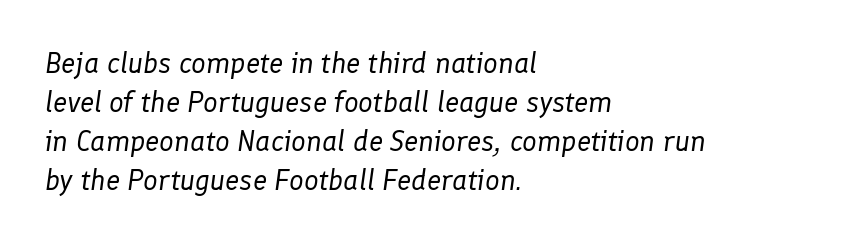
Q: Is the text bold? A: No.
Q: Is the text italic (slanted)? A: Yes, it leans right by about 8 degrees.
Q: Is the text underlined? A: No.
Q: How is the paragraph aligned? A: Left-aligned.
Q: Is the spacing between letters normal or unusually wide? A: Normal.
Q: Is the spacing between lines tight, normal or loose? A: Normal.
Q: Width (condensed, normal, or wide)? A: Normal.
Q: Stroke contrast? A: Low.
Q: x-height? A: Medium.
Q: Monospaced? A: No.
